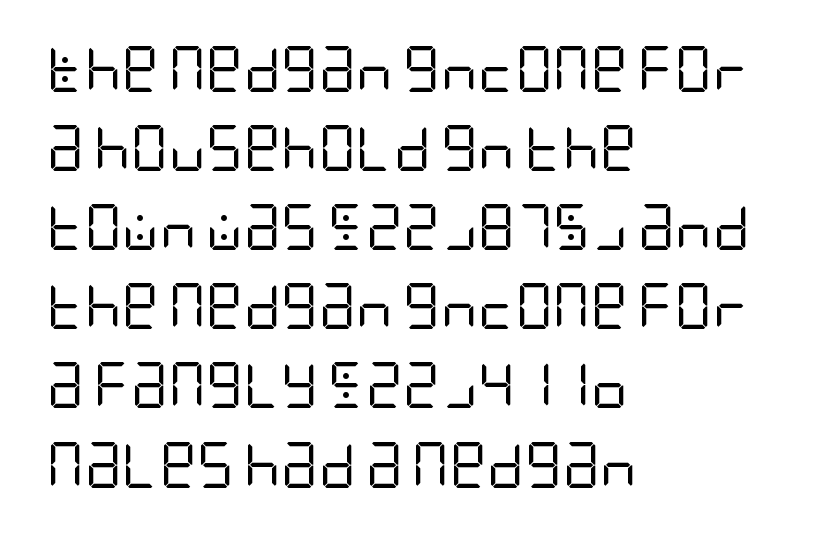
Underlining? Definitely not there. The paragraph shown leans on its left margin. Standard letterfit; no display-style spreading of the glyphs. Weight: not bold — regular or lighter.
